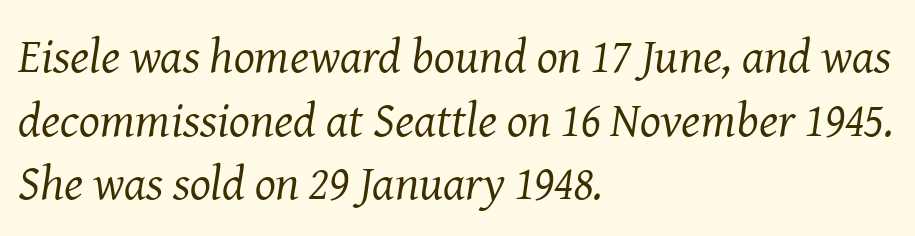
The characters display serif detailing at their extremities. Notice how the stems are inclined rather than vertical — that's the hallmark of italics. The lines sit at an ordinary, default distance from one another. In terms of letterspacing, this is plain default setting.
